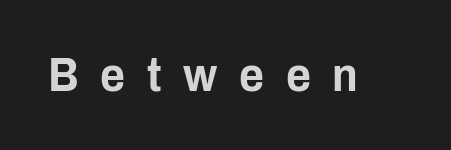
The image shows 48 px condensed sans-serif type, upright; set unusually wide letter spacing (+0.45 em), not underlined; low stroke contrast and a medium x-height.
